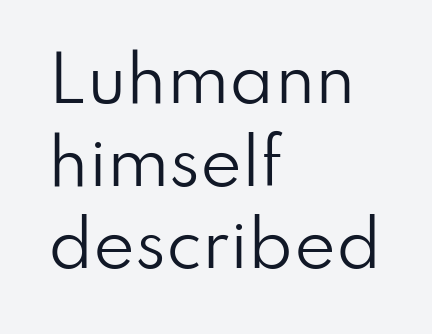
The image shows 63 px regular-weight sans-serif type, upright; set left-aligned, normal line spacing (1.31x), normal letter spacing, not underlined; low stroke contrast and a small x-height.
